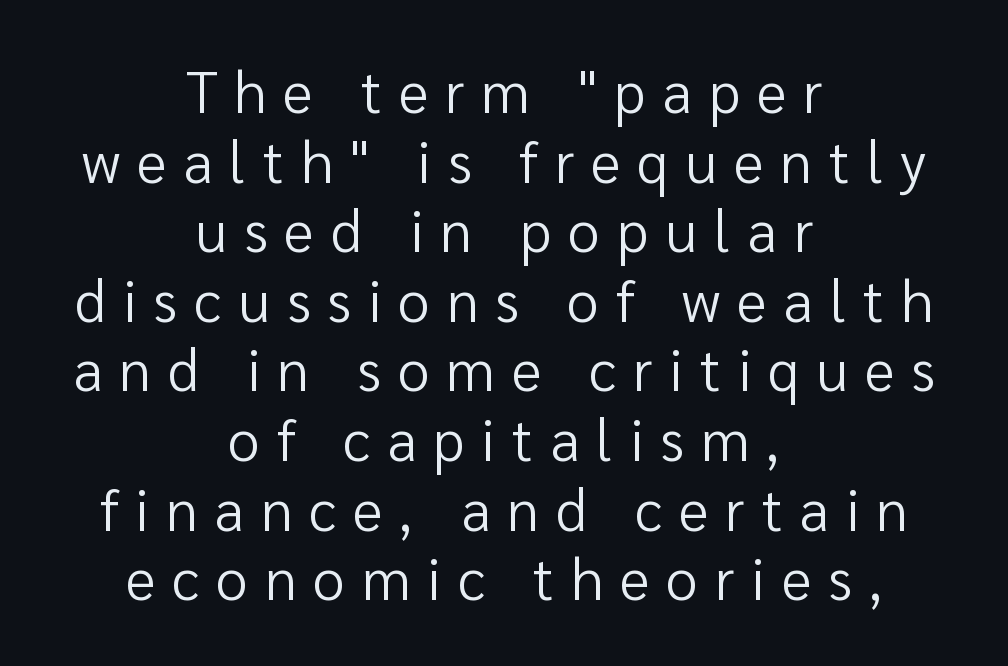
{"serif": "no", "italic": "no", "bold": "no", "weight": "regular", "width": "normal", "stroke_contrast": "low", "x_height": "medium", "monospaced": "no", "underline": "no", "align": "center", "line_spacing_ratio": 1.2, "letter_spacing": "wide", "letter_spacing_em": 0.29, "glyph_px": 58}
